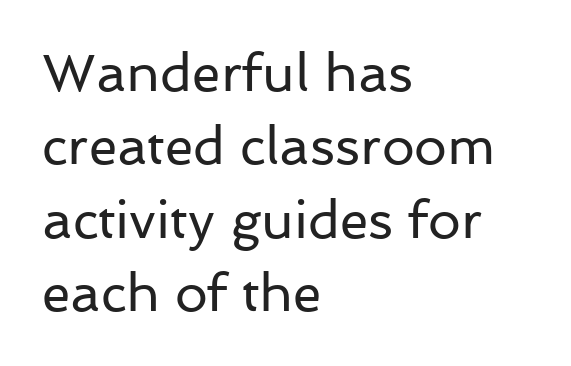
{"serif": "no", "italic": "no", "bold": "no", "weight": "regular", "width": "normal", "stroke_contrast": "low", "x_height": "medium", "monospaced": "no", "underline": "no", "align": "left", "line_spacing": "normal", "line_spacing_ratio": 1.41, "letter_spacing": "normal", "letter_spacing_em": 0.0, "glyph_px": 52}
